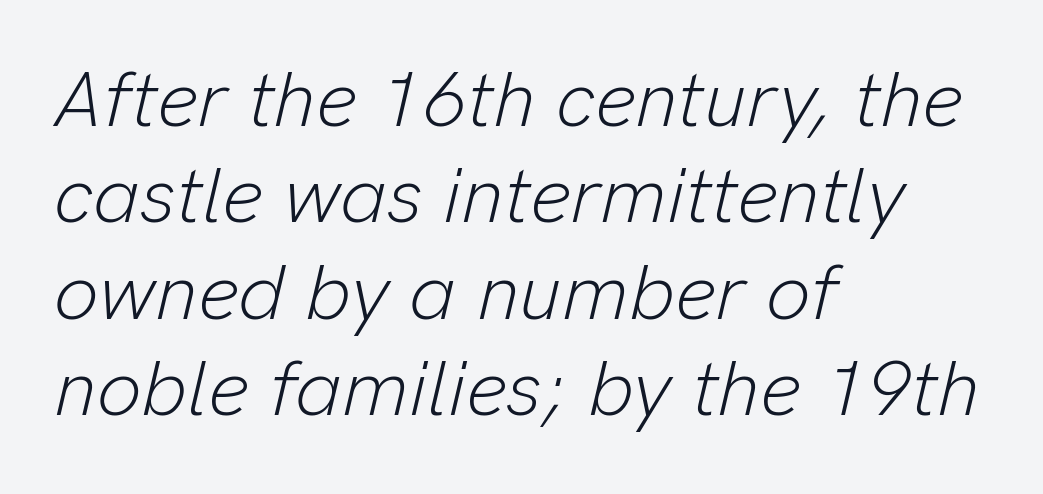
The image shows 79 px light type, italic (leaning right); set left-aligned, line spacing 1.22x, normal letter spacing, not underlined; low stroke contrast and a medium x-height.
